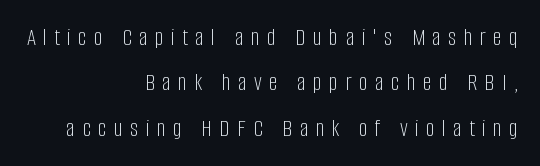
{"italic": "no", "bold": "no", "underline": "no", "align": "right", "line_spacing_ratio": 1.82, "letter_spacing": "wide", "letter_spacing_em": 0.29, "glyph_px": 25}
